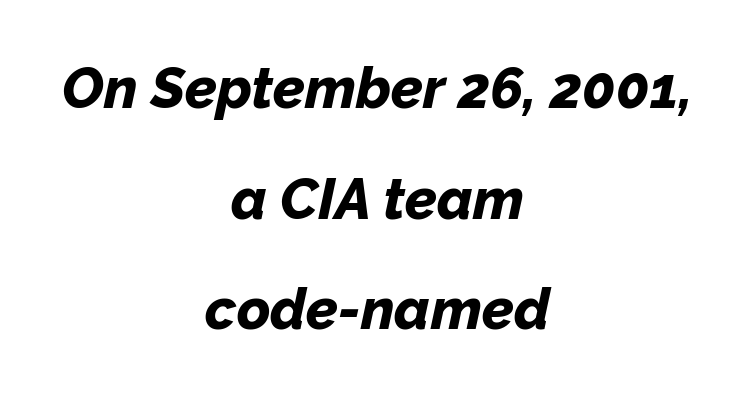
Q: Is the text bold? A: Yes.
Q: Is the text italic (slanted)? A: Yes, it leans right by about 12 degrees.
Q: Is the text underlined? A: No.
Q: How is the paragraph aligned? A: Centered.
Q: Is the spacing between letters normal or unusually wide? A: Normal.
Q: Is the spacing between lines tight, normal or loose? A: Loose.
Q: Width (condensed, normal, or wide)? A: Normal.
Q: Stroke contrast? A: Low.
Q: x-height? A: Medium.
Q: Monospaced? A: No.
